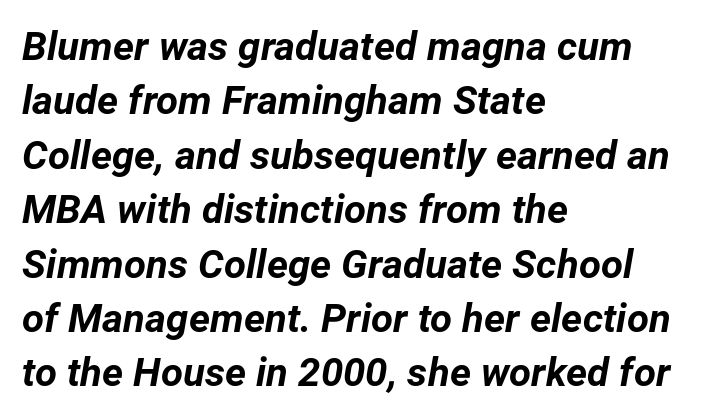
{"italic": "yes", "lean": "right", "slant_degrees": 12, "bold": "yes", "weight": "bold", "width": "normal", "stroke_contrast": "low", "x_height": "medium", "monospaced": "no", "underline": "no", "align": "left", "line_spacing": "normal", "line_spacing_ratio": 1.36, "letter_spacing": "normal", "letter_spacing_em": 0.0, "glyph_px": 40}
